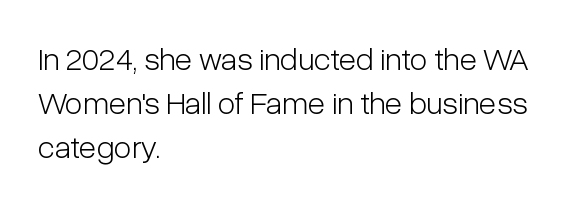
Q: Is the text bold? A: No.
Q: Is the text italic (slanted)? A: No, it is upright.
Q: Is the typeface a serif or a sans-serif typeface? A: Sans-serif.
Q: Is the text underlined? A: No.
Q: How is the paragraph aligned? A: Left-aligned.
Q: Is the spacing between letters normal or unusually wide? A: Normal.
Q: Is the spacing between lines tight, normal or loose? A: Normal.
Q: Width (condensed, normal, or wide)? A: Condensed.
Q: Stroke contrast? A: Low.
Q: x-height? A: Medium.
Q: Monospaced? A: No.
